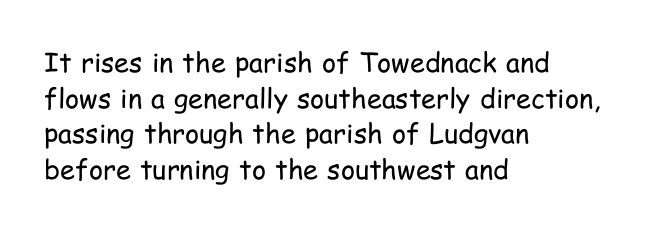
The image shows 27 px text type, upright; set left-aligned, normal line spacing (1.32x), normal letter spacing, not underlined.
